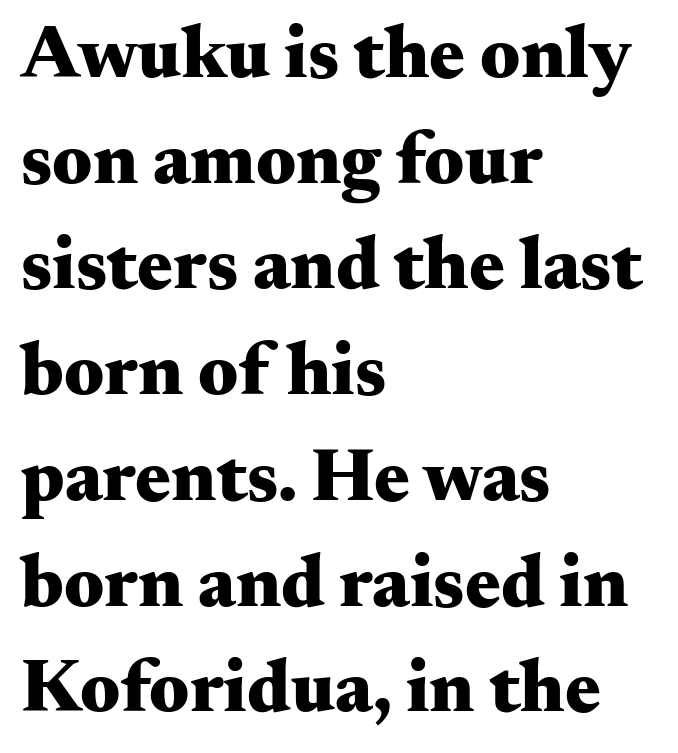
Compared with a centered layout, this one pins lines to the left instead. The letters stand upright; this is a roman face. Observe the serifs anchoring each vertical stroke in this sample. Here the glyphs are tracked normally, forming tight word shapes. The face used here has the dense, thick strokes of a bold. Spacing verdict: proportional, widths tailored to each character.
